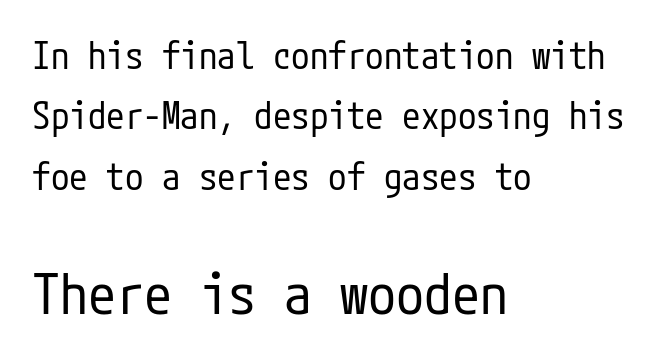
{"serif": "no", "italic": "no", "bold": "no", "weight": "regular", "width": "condensed", "stroke_contrast": "low", "x_height": "medium", "underline": "no", "align": "left", "line_spacing": "normal", "line_spacing_ratio": 1.63, "letter_spacing": "normal", "letter_spacing_em": 0.0, "larger_block": "second", "size_ratio": 1.51, "glyph_px": 56}
